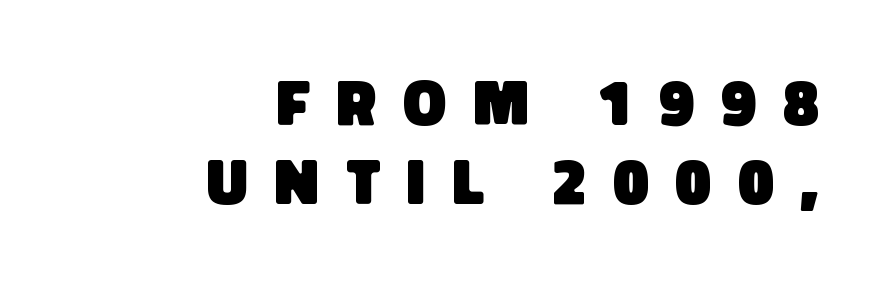
The rag falls on the left side of this text block. You can tell from the bare stems that sans-serif type was used. Descender tails drop into unmarked territory. The letters advance in unequal steps, a hallmark of proportional type.
